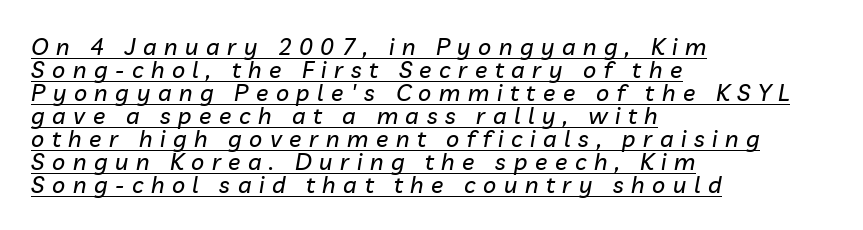
The image shows 23 px text type, italic (leaning right); set left-aligned, tight line spacing (1.0x), unusually wide letter spacing (+0.33 em), underlined.
